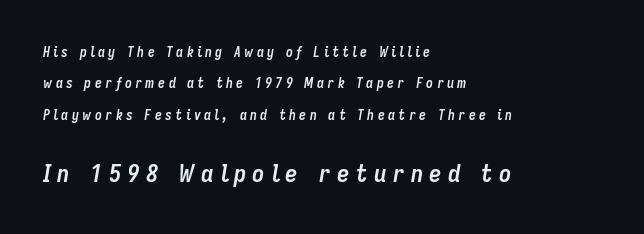
The image shows 25 px bold type, italic (leaning right); set left-aligned, loose line spacing (2.25x), unusually wide letter spacing (+0.24 em), not underlined; the second (bottom) block is 1.79x larger.
